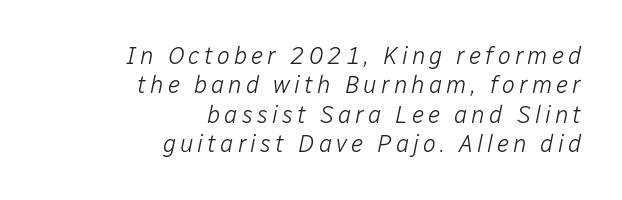
{"italic": "yes", "lean": "right", "slant_degrees": 12, "bold": "no", "underline": "no", "align": "right", "line_spacing_ratio": 1.22, "glyph_px": 24}
